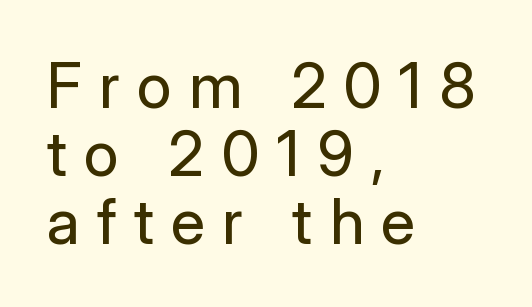
Whoever set this chose condensed vertical rhythm over breathing room. Left-aligned paragraph, ragged on the right. In terms of letterspacing, this is a distinctly airy, spread setting. Decoration check: the copy has no underline. Is this a heavy cut? Hardly; it is regular or lighter. Letterform terminals end flat and unadorned throughout the passage.
